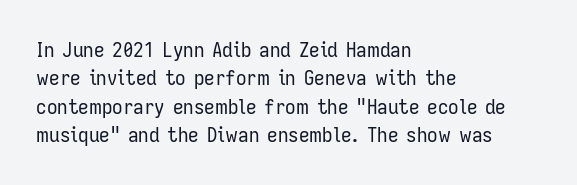
Evenly set lines give the paragraph a standard silhouette. Students, note that the glyphs here touch the page at normal intervals. In terms of posture, this sample is upright. Typeset ragged right — the left edge is the straight one.
